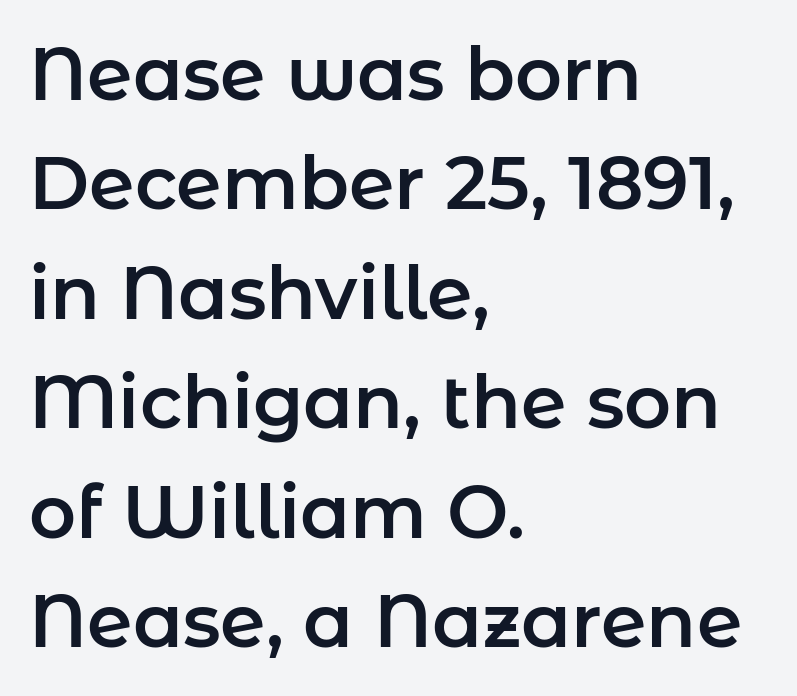
The image shows 73 px sans-serif type, upright; set left-aligned, normal line spacing (1.5x), normal letter spacing, not underlined; low stroke contrast and a medium x-height.
